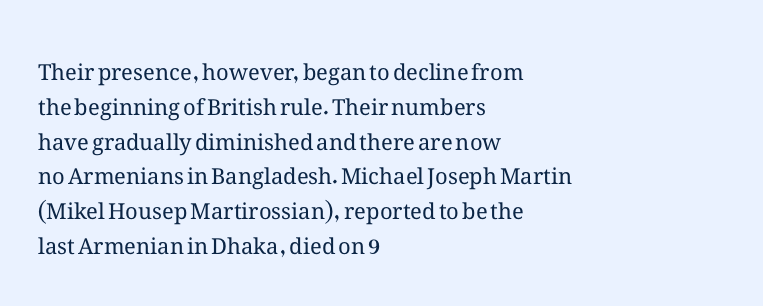
Q: Is the text bold? A: No.
Q: Is the text italic (slanted)? A: No, it is upright.
Q: Is the text underlined? A: No.
Q: How is the paragraph aligned? A: Left-aligned.
Q: Is the spacing between letters normal or unusually wide? A: Normal.
Q: Is the spacing between lines tight, normal or loose? A: Normal.
